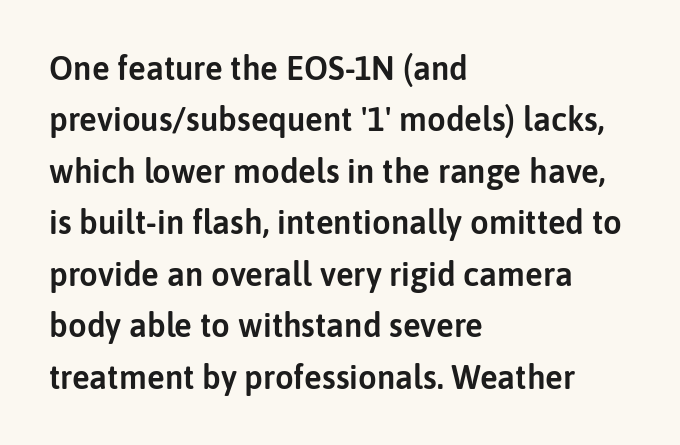
Descenders are the only things crossing below the line. Looks like regular typesetting: each glyph gets only the width it needs. Tracking value appears to be zero — textbook default spacing. A classic flush-left, rag-right setting is used for this passage. Nope, no serifs anywhere on these letters. Posture: vertical.
